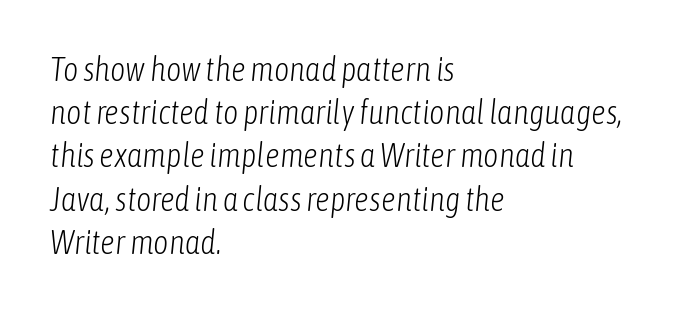
Q: Is the text bold? A: No.
Q: Is the text italic (slanted)? A: Yes, it leans right by about 6 degrees.
Q: Is the text underlined? A: No.
Q: How is the paragraph aligned? A: Left-aligned.
Q: Is the spacing between letters normal or unusually wide? A: Normal.
Q: Is the spacing between lines tight, normal or loose? A: Normal.
Q: Width (condensed, normal, or wide)? A: Condensed.
Q: Stroke contrast? A: Low.
Q: x-height? A: Medium.
Q: Monospaced? A: No.
